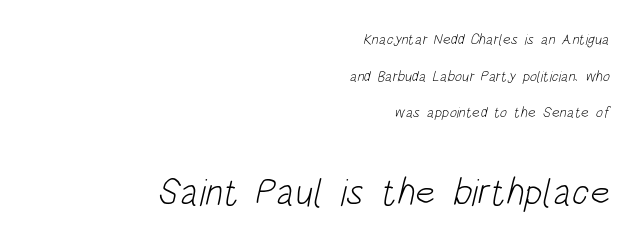
The image shows 38 px light, condensed sans-serif type; set right-aligned, loose line spacing (2.45x), normal letter spacing, not underlined; the second (bottom) block is 2.53x larger; low stroke contrast and a large x-height.
